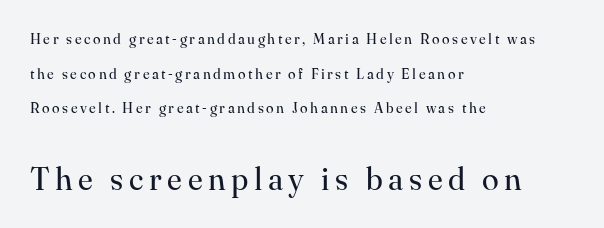
Q: Is the text bold? A: No.
Q: Is the text italic (slanted)? A: No, it is upright.
Q: Is the typeface a serif or a sans-serif typeface? A: Serif.
Q: Is the text underlined? A: No.
Q: How is the paragraph aligned? A: Left-aligned.
Q: Is the spacing between lines tight, normal or loose? A: Loose.
Q: Which block of text is set in a larger size, the first (top) or the second (bottom)? A: The second (bottom) one.
Q: Width (condensed, normal, or wide)? A: Normal.
Q: Stroke contrast? A: High.
Q: x-height? A: Small.
Q: Monospaced? A: No.
